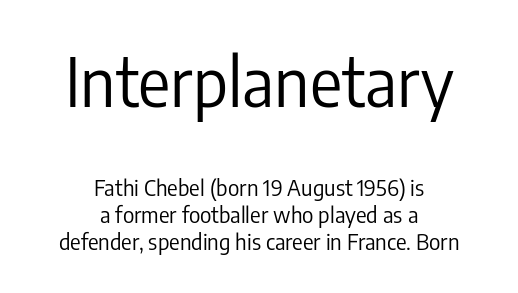
Q: Is the text bold? A: No.
Q: Is the text italic (slanted)? A: No, it is upright.
Q: Is the typeface a serif or a sans-serif typeface? A: Sans-serif.
Q: Is the text underlined? A: No.
Q: How is the paragraph aligned? A: Centered.
Q: Is the spacing between letters normal or unusually wide? A: Normal.
Q: Which block of text is set in a larger size, the first (top) or the second (bottom)? A: The first (top) one.
Q: Width (condensed, normal, or wide)? A: Condensed.
Q: Stroke contrast? A: Low.
Q: x-height? A: Medium.
Q: Monospaced? A: No.
